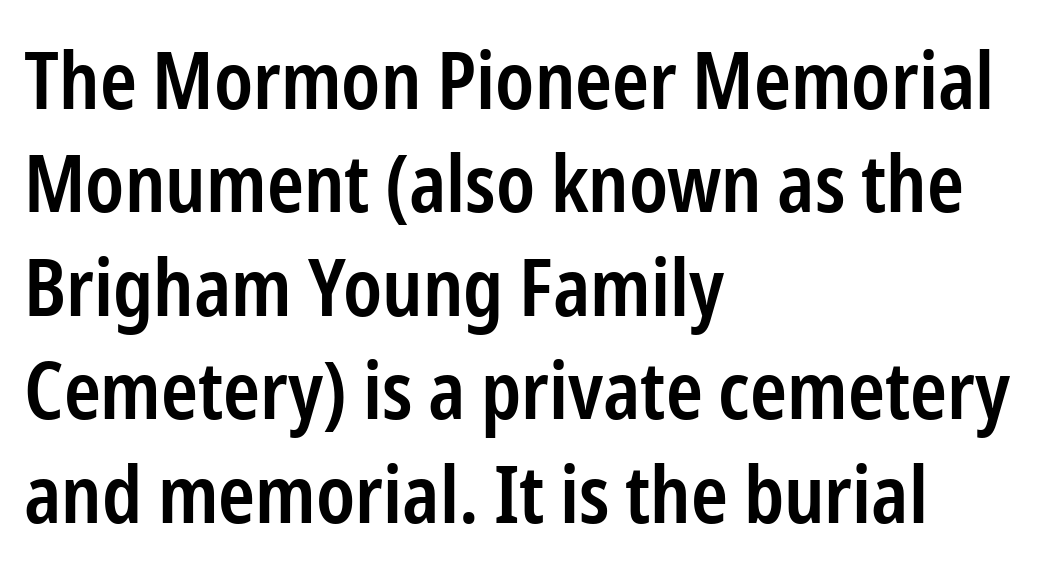
The rendering keeps characters at their native spacing. Rule under the text: the space is simply empty. You could not count columns in this text — the font is proportionally spaced. Line beginnings align vertically; line endings do not.
